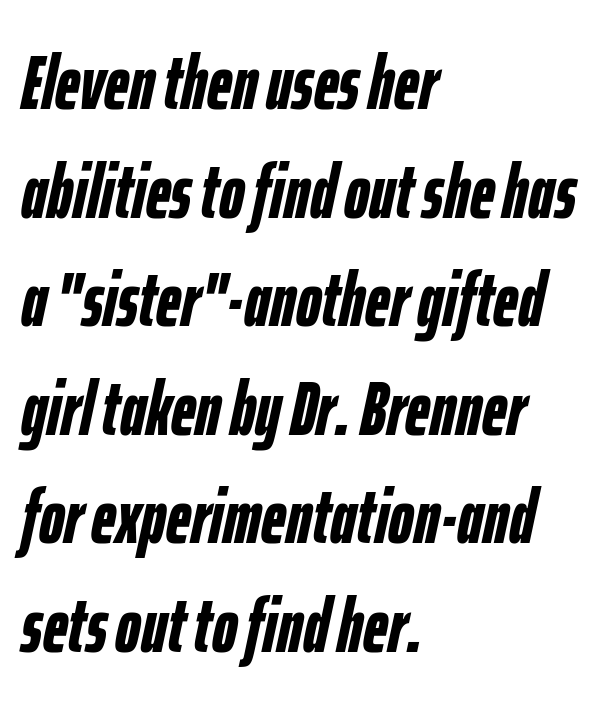
Q: Is the text bold? A: Yes.
Q: Is the text italic (slanted)? A: Yes, it leans right by about 12 degrees.
Q: Is the text underlined? A: No.
Q: How is the paragraph aligned? A: Left-aligned.
Q: Is the spacing between letters normal or unusually wide? A: Normal.
Q: Is the spacing between lines tight, normal or loose? A: Normal.
Q: Width (condensed, normal, or wide)? A: Condensed.
Q: Stroke contrast? A: Low.
Q: x-height? A: Medium.
Q: Monospaced? A: No.
